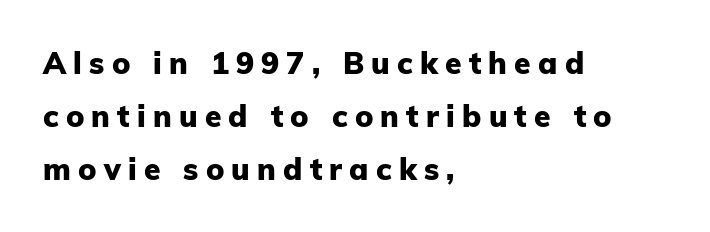
The rendering uses a bold face; every stroke is thick and dark. Someone cranked the tracking dial way up on this one. Alignment: flush left. The letters advance in unequal steps, a hallmark of proportional type. The gap between lines stays unmarked.
